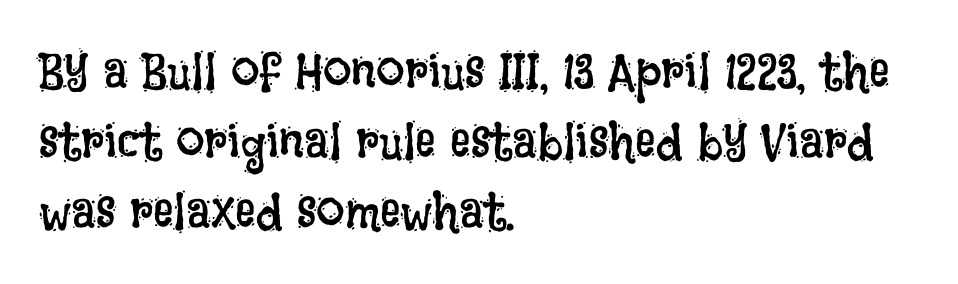
Q: Is the text bold? A: No.
Q: Is the text italic (slanted)? A: No, it is upright.
Q: Is the text underlined? A: No.
Q: How is the paragraph aligned? A: Left-aligned.
Q: Is the spacing between letters normal or unusually wide? A: Normal.
Q: Is the spacing between lines tight, normal or loose? A: Normal.
Q: Width (condensed, normal, or wide)? A: Condensed.
Q: Stroke contrast? A: Low.
Q: x-height? A: Large.
Q: Monospaced? A: No.
